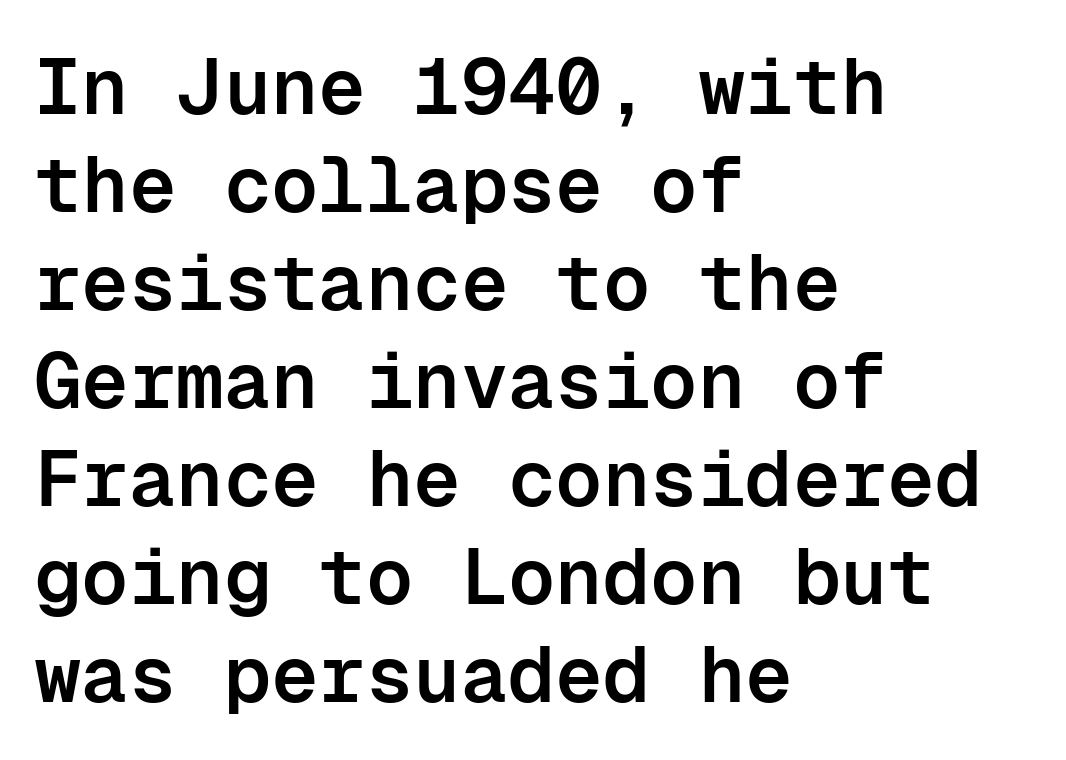
The compositor pushed each line to the left boundary. No feet cap the strokes, marking this as sans-serif type. The area under the type is left untouched. The glyphs have the mass of a demibold cut, below bold. The type is set solid horizontally, with unmodified tracking.
